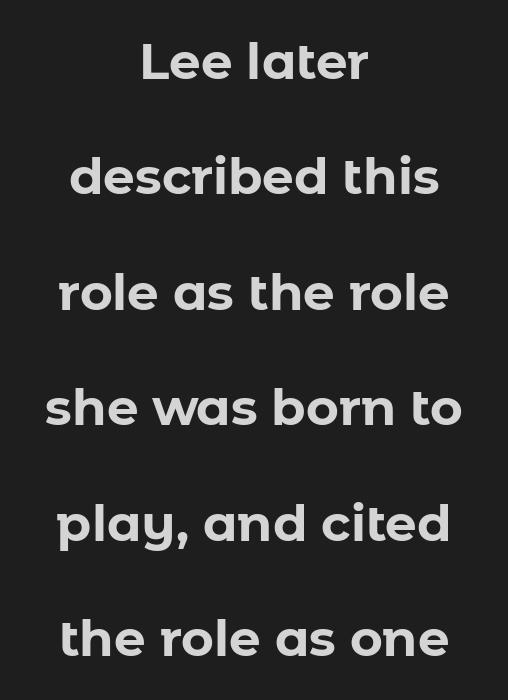
Set as a true bold cut, around the 700 mark. Every character sits straight up, as roman type does. The letterforms sit shoulder to shoulder at normal distance. Check where the strokes stop: nothing finishes them off — pure sans. Baseline-to-baseline distance is far greater than the letter height. Visually the block forms a symmetrical silhouette, jagged on both flanks.
